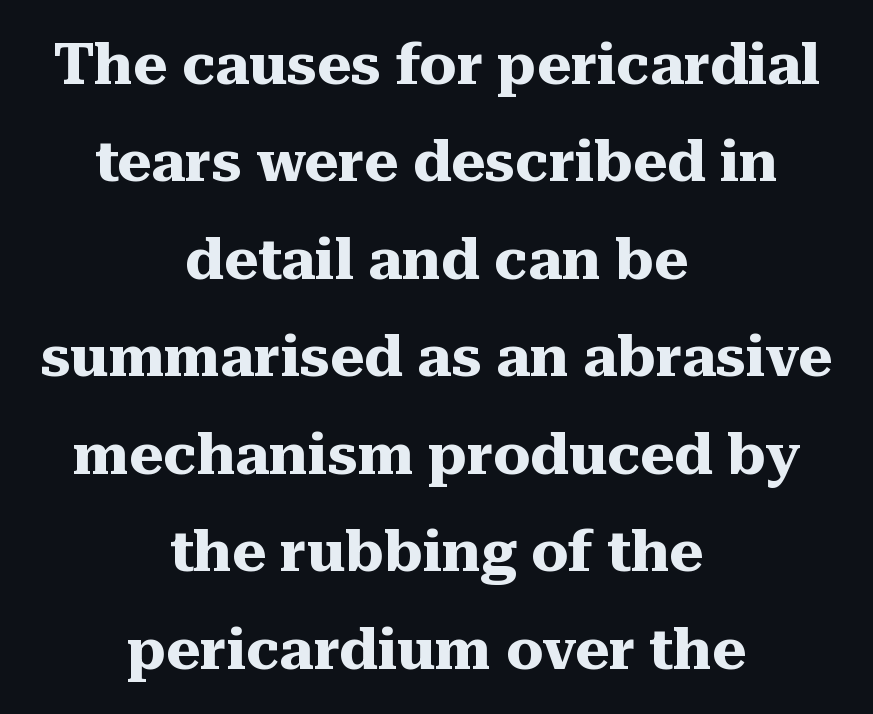
The letterforms sit shoulder to shoulder at normal distance. Does the weight exceed regular? Yes, all the way to bold. Note the varied advance widths — an 'i' is clearly narrower than an 'm'. Plain, unruled lines of type. The specimen reads as upright at a glance. Each new line begins a customary step beneath the previous one.
